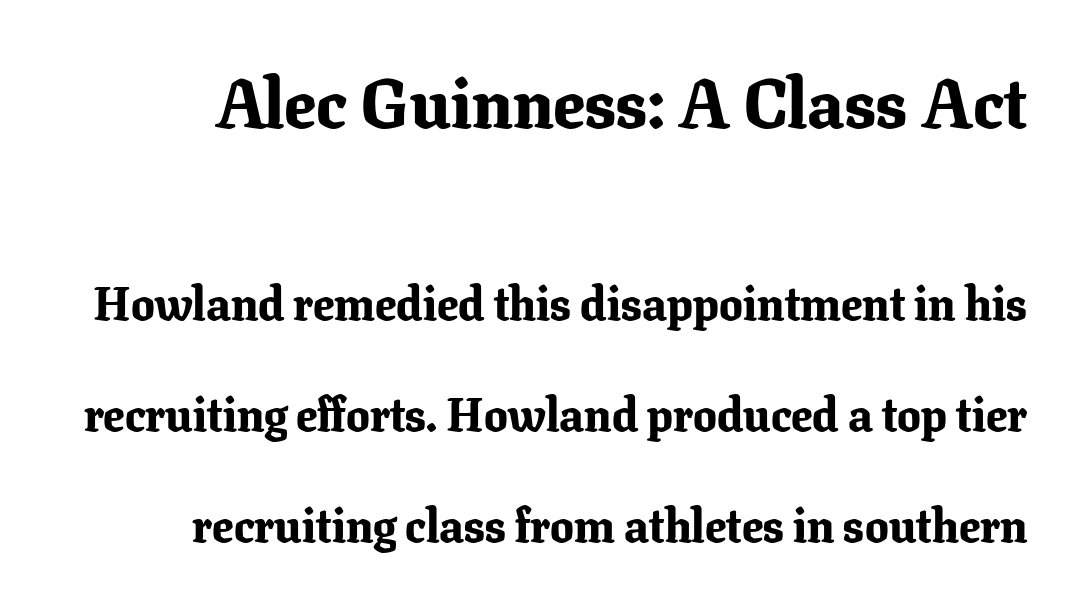
The image shows 70 px bold serif type, upright; set right-aligned, loose line spacing (2.36x), normal letter spacing, not underlined; the first (top) block is 1.49x larger; low stroke contrast and a medium x-height.
